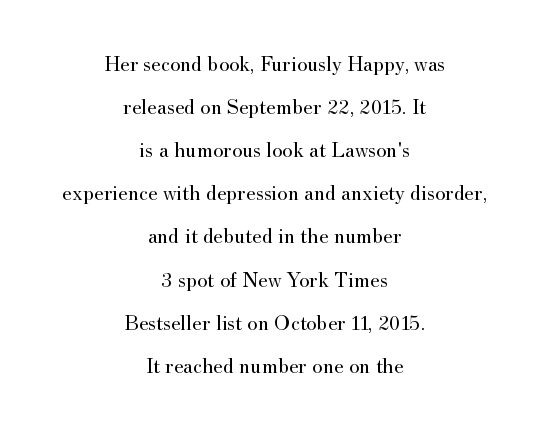
The image shows 22 px text type, upright; set centered, loose line spacing (1.96x), normal letter spacing, not underlined.
